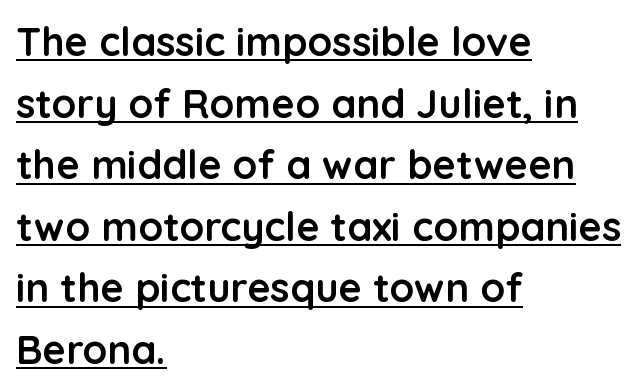
This is roman type, the default non-slanted kind. Typographic density is high because the face is bold. The words here are underlined. Observe the absence of serifs on each vertical stroke in this sample.
